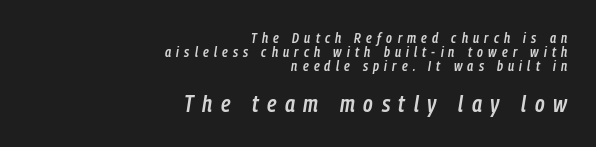
The lines are packed closely together with very little leading. Unmarked baselines from the first word to the last. These lines stack with their right ends in a neat column. Compared with typical body copy, the letter spacing here is much looser. Top chunk: small. Bottom chunk: large. Characters are canted at an angle relative to the baseline's perpendicular.
